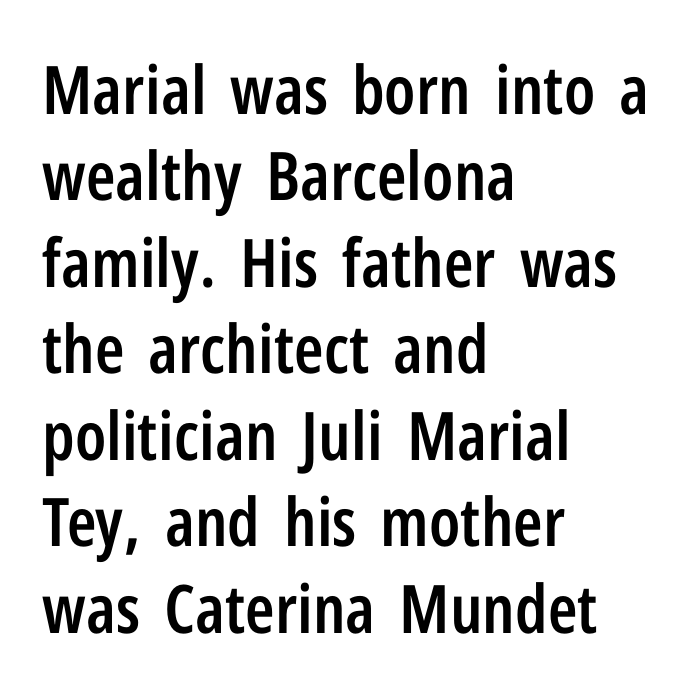
The image shows 67 px semibold, condensed sans-serif type, upright; set left-aligned, normal line spacing (1.29x), normal letter spacing, not underlined; low stroke contrast and a medium x-height.
